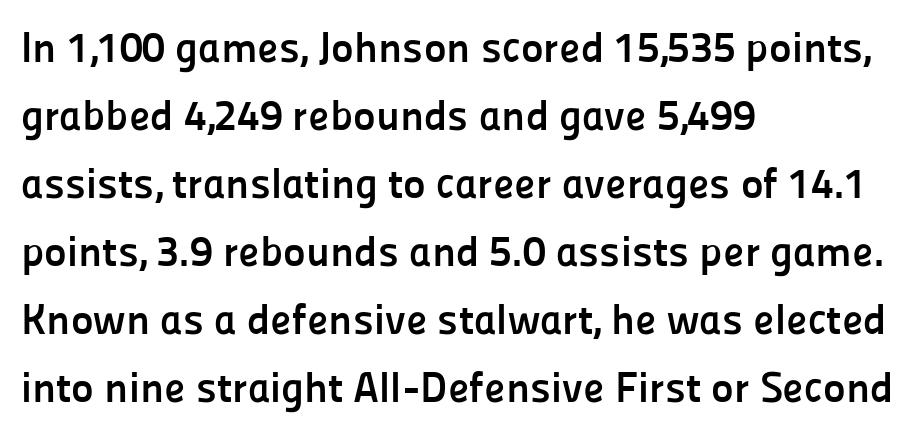
Q: Is the text bold? A: Yes.
Q: Is the text italic (slanted)? A: No, it is upright.
Q: Is the typeface a serif or a sans-serif typeface? A: Sans-serif.
Q: Is the text underlined? A: No.
Q: How is the paragraph aligned? A: Left-aligned.
Q: Is the spacing between letters normal or unusually wide? A: Normal.
Q: Is the spacing between lines tight, normal or loose? A: Normal.
Q: Width (condensed, normal, or wide)? A: Normal.
Q: Stroke contrast? A: Low.
Q: x-height? A: Medium.
Q: Monospaced? A: No.
